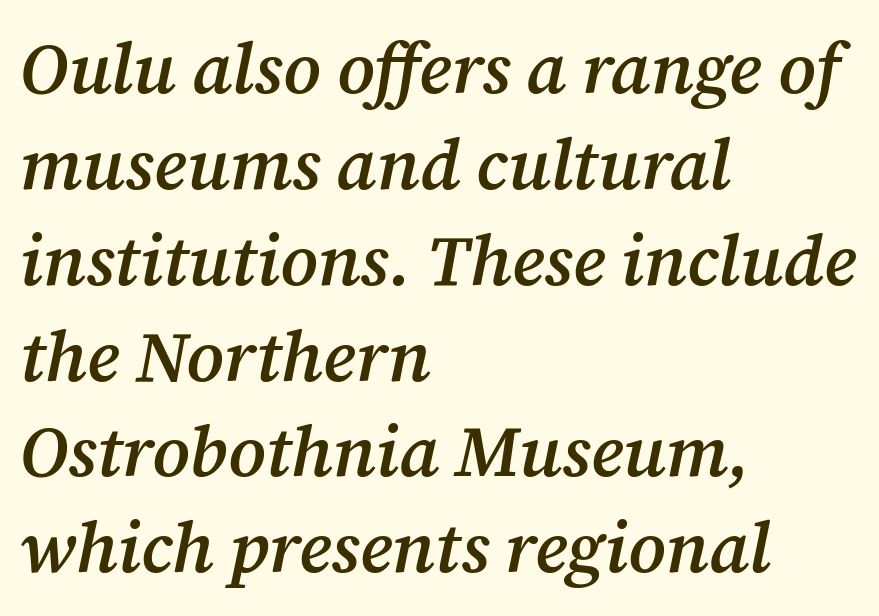
The image shows 71 px semibold serif type, italic (leaning right); set left-aligned, normal line spacing (1.35x), normal letter spacing, not underlined; medium stroke contrast and a medium x-height.
